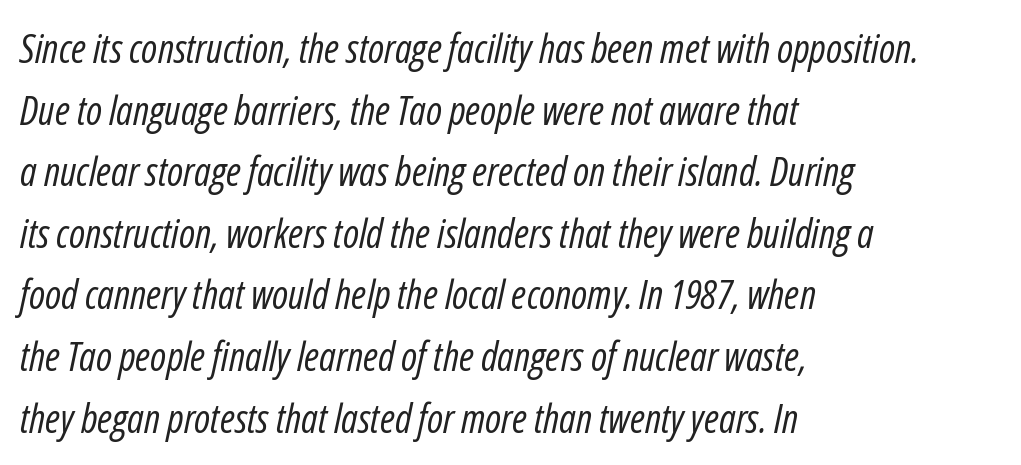
The letters are slanted; this is an italic face. The passage shown is typed in a proportional face where columns would drift. There is no visible air inserted between adjacent glyphs. The paragraph has a hard left edge and a soft right edge. Any mark beneath the type? The region is blank.
